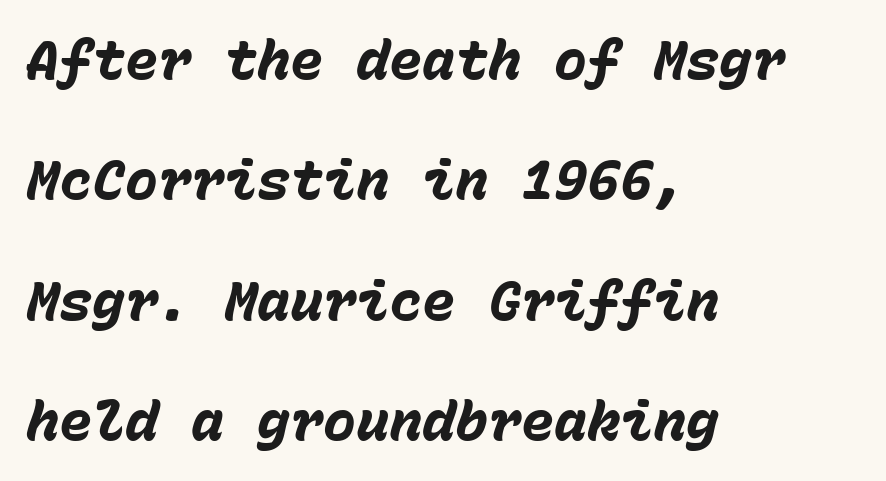
The image shows 55 px heavy type, italic (leaning right), monospaced; set left-aligned, loose line spacing (2.19x), normal letter spacing, not underlined; low stroke contrast and a medium x-height.
